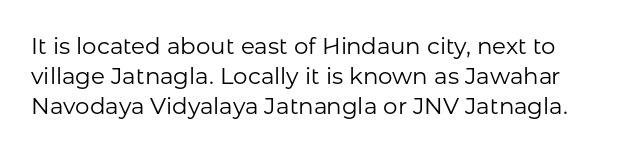
Stems and bowls with no extra thickness — not bold. Vertically, the passage feels balanced, rows spaced as you'd expect. Look at the tracking — it's just the regular setting, nothing added. The words here are not underlined.
